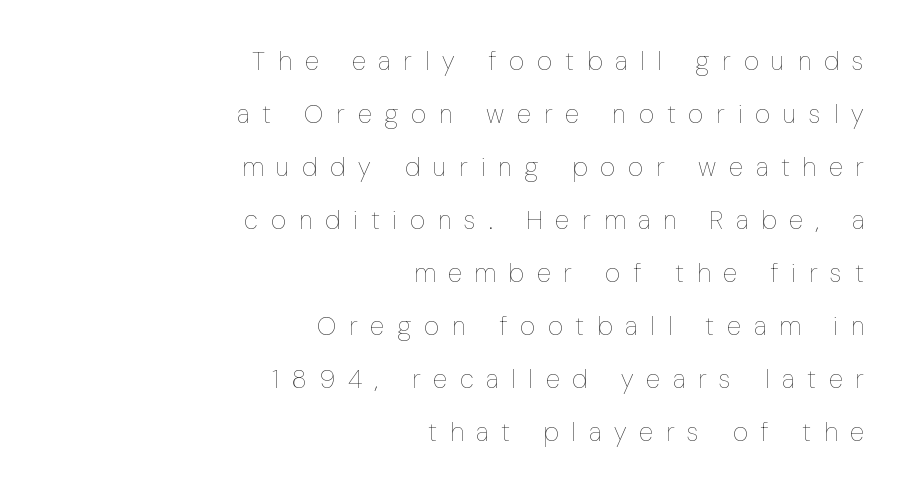
Q: Is the text bold? A: No.
Q: Is the text italic (slanted)? A: No, it is upright.
Q: Is the text underlined? A: No.
Q: How is the paragraph aligned? A: Right-aligned.
Q: Is the spacing between letters normal or unusually wide? A: Unusually wide.
Q: Is the spacing between lines tight, normal or loose? A: Loose.
